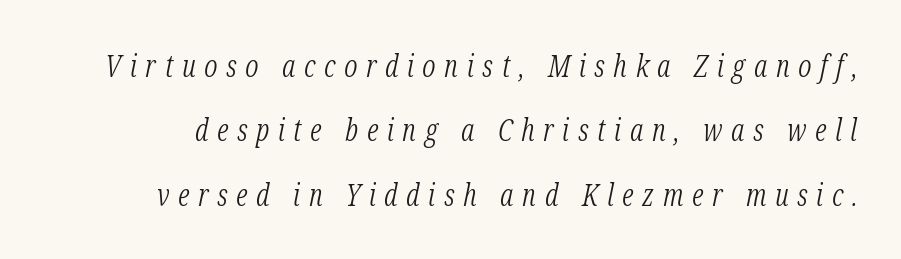
The image shows 30 px light, condensed serif type, italic (leaning right); set loose line spacing (2.15x), unusually wide letter spacing (+0.29 em), not underlined; low stroke contrast and a medium x-height.
